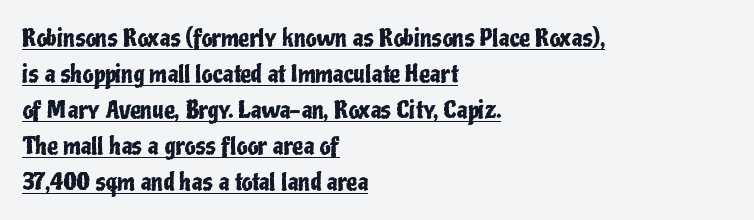
Which margin do the lines hug? The left one — the right edge is uneven. The lettering is marked with a stroke running underneath it. Leading matches the norm, producing a regular column. Caption: standard tracking, unaltered. This is the regular roman posture of the typeface.
